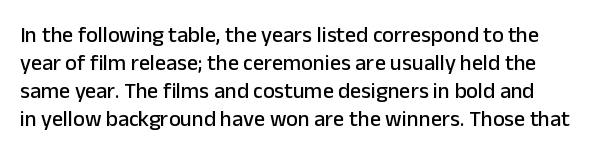
Q: Is the text italic (slanted)? A: No, it is upright.
Q: Is the text underlined? A: No.
Q: How is the paragraph aligned? A: Left-aligned.
Q: Is the spacing between letters normal or unusually wide? A: Normal.
Q: Is the spacing between lines tight, normal or loose? A: Normal.
